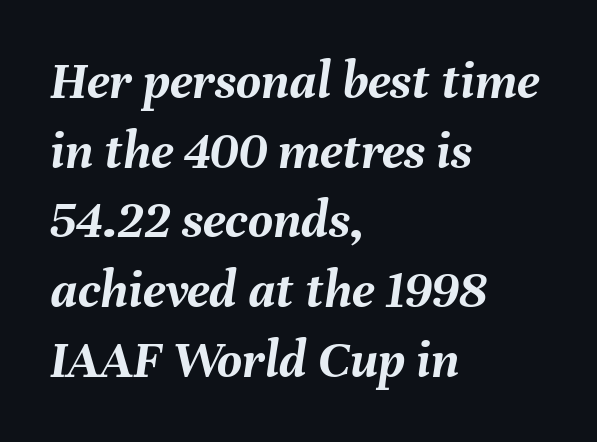
The image shows 54 px semibold type, italic (leaning right); set left-aligned, normal line spacing (1.29x), normal letter spacing, not underlined; medium stroke contrast and a medium x-height.
